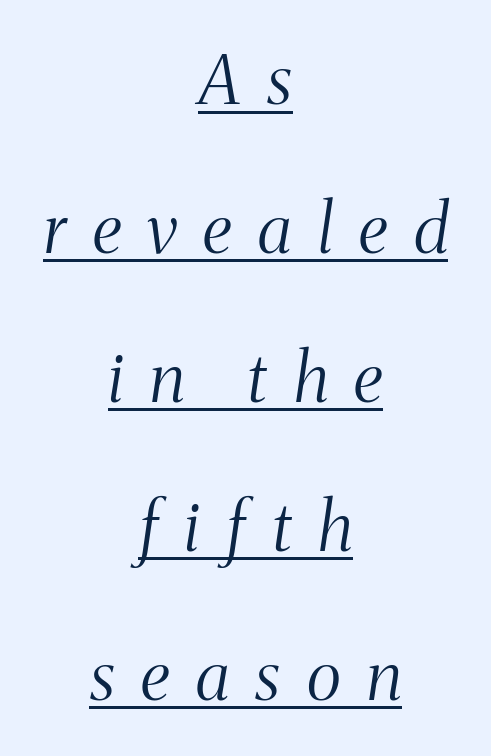
{"serif": "yes", "italic": "yes", "lean": "right", "slant_degrees": 8, "bold": "no", "weight": "light", "width": "condensed", "stroke_contrast": "medium", "x_height": "medium", "monospaced": "no", "underline": "yes", "align": "center", "line_spacing": "loose", "line_spacing_ratio": 2.19, "letter_spacing": "wide", "letter_spacing_em": 0.39, "glyph_px": 68}
